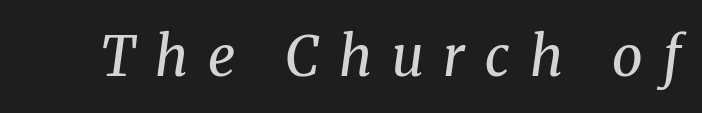
{"serif": "yes", "italic": "yes", "lean": "right", "slant_degrees": 8, "bold": "no", "weight": "regular", "width": "normal", "stroke_contrast": "medium", "x_height": "medium", "monospaced": "no", "underline": "no", "letter_spacing": "wide", "letter_spacing_em": 0.36, "glyph_px": 55}
